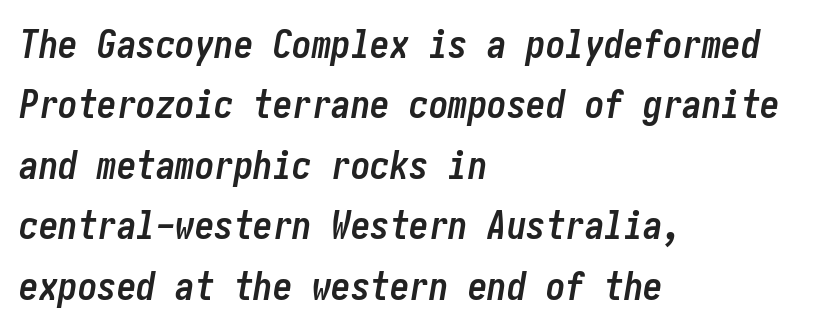
I'd describe the lettering as bold — thick and assertive. Plain, unruled lines of type. Rendered with sloped, italic letterforms. The lines in this sample share a left origin and differ only in where they stop. Words appear dense and cohesive because spacing is normal. Reading down the column, the eye jumps a familiar distance to each next line.
